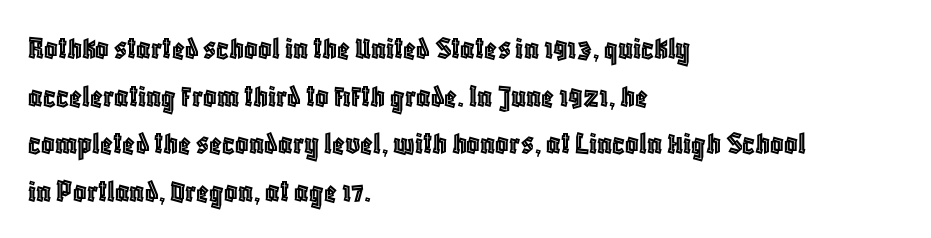
Interline gaps are of average width in this sample. Words appear dense and cohesive because spacing is normal. Each letter keeps its own natural width here, so spacing adapts to shape. Quick note: underline off.
